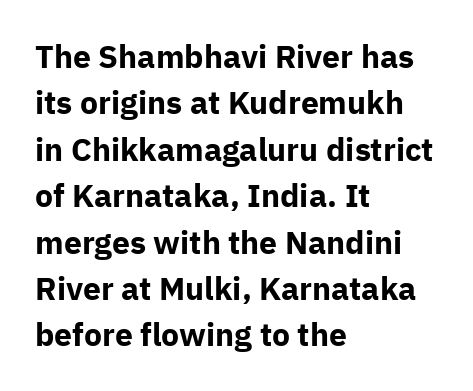
Quick note: not italic, upright. Leftover space on each line is placed entirely after the last word. Proportional: the letters do not fall into vertical columns. Unlike a traditional serif, this face leaves its strokes unadorned.
